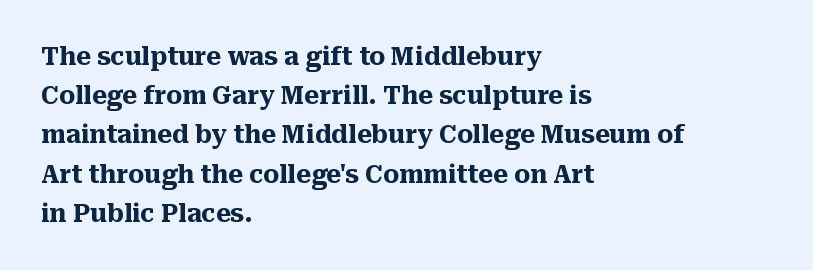
{"italic": "no", "bold": "yes", "underline": "no", "align": "left", "line_spacing": "normal", "line_spacing_ratio": 1.57, "letter_spacing": "normal", "letter_spacing_em": 0.0, "glyph_px": 25}
